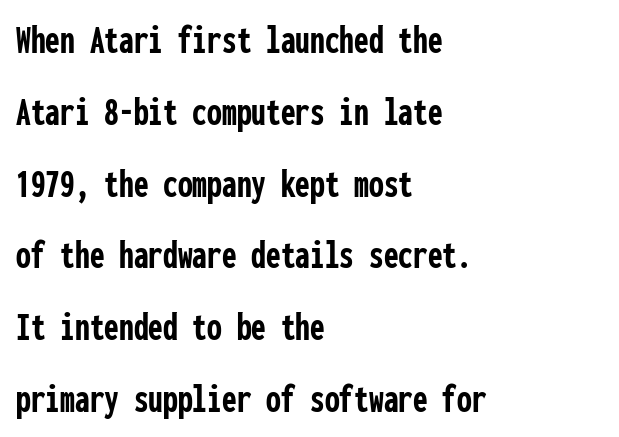
{"serif": "no", "italic": "no", "bold": "yes", "weight": "semibold", "width": "condensed", "stroke_contrast": "low", "x_height": "medium", "monospaced": "yes", "underline": "no", "align": "left", "line_spacing_ratio": 1.71, "letter_spacing": "normal", "letter_spacing_em": 0.0, "glyph_px": 42}
